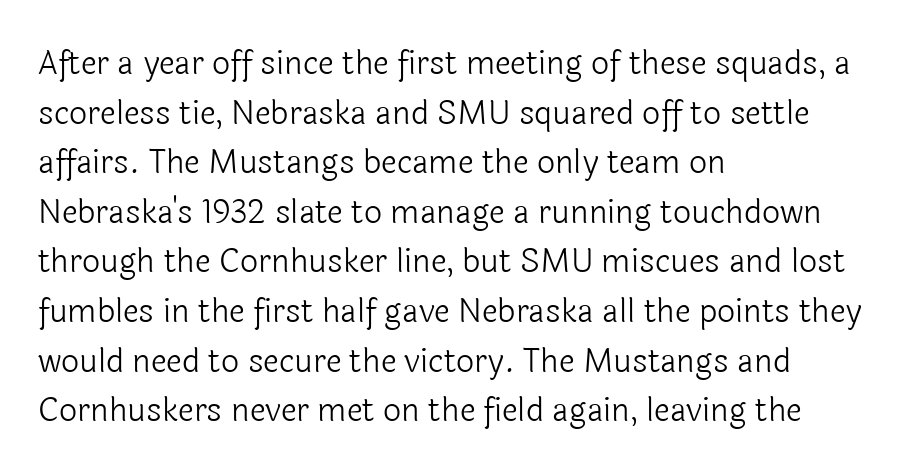
Inter-character spacing is left at the font's built-in metrics. Characters remain perfectly vertical along every line. The space beneath each line is pristine and unruled. These lines are composed in type without serifs.
